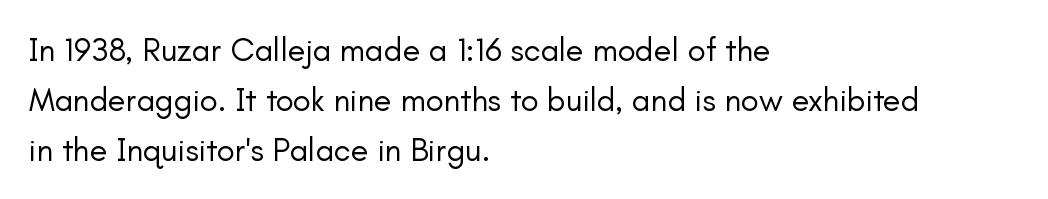
No word sits above an underline. Nothing unusual about the tracking: characters are spaced as the font intends. The passage is arranged the way most books set body copy — flush left. On a weight scale, this lands at 450 or below. Every character sits straight up, as roman type does.
